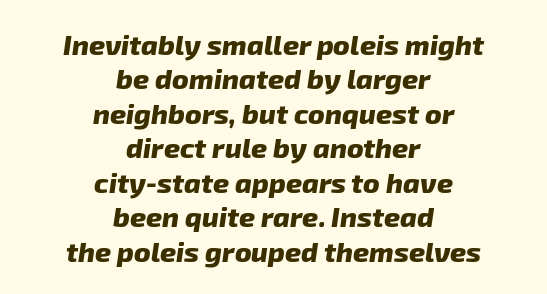
{"serif": "no", "bold": "yes", "weight": "heavy", "width": "normal", "stroke_contrast": "low", "x_height": "medium", "monospaced": "no", "underline": "no", "align": "center", "line_spacing_ratio": 1.23, "letter_spacing": "normal", "letter_spacing_em": 0.0, "glyph_px": 28}
